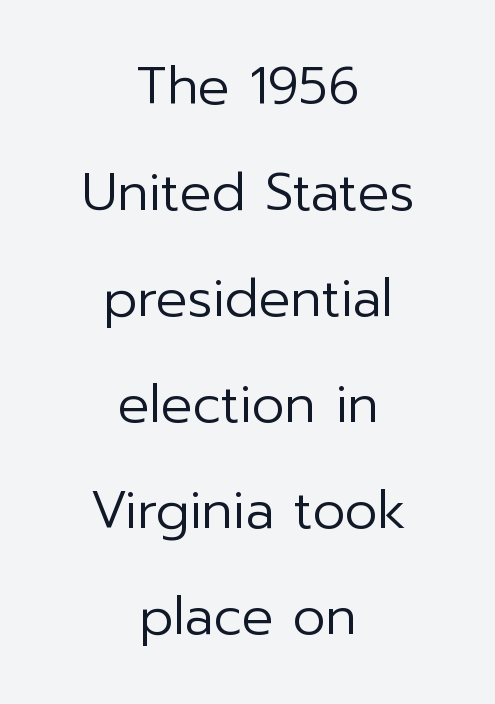
{"serif": "no", "italic": "no", "bold": "no", "weight": "regular", "width": "normal", "stroke_contrast": "low", "x_height": "medium", "monospaced": "no", "underline": "no", "align": "center", "line_spacing": "loose", "line_spacing_ratio": 2.04, "letter_spacing": "normal", "letter_spacing_em": 0.0, "glyph_px": 52}
